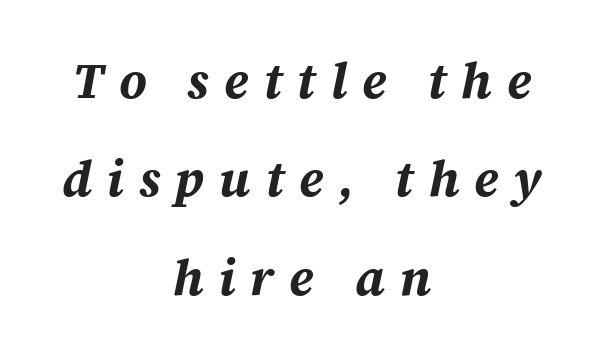
{"italic": "yes", "lean": "right", "slant_degrees": 12, "bold": "yes", "weight": "bold", "width": "normal", "stroke_contrast": "medium", "x_height": "medium", "monospaced": "no", "underline": "no", "align": "center", "line_spacing": "loose", "line_spacing_ratio": 1.97, "letter_spacing": "wide", "letter_spacing_em": 0.3, "glyph_px": 50}
